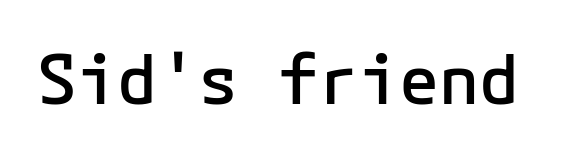
{"serif": "no", "italic": "no", "bold": "semi", "weight": "semibold", "width": "normal", "stroke_contrast": "low", "x_height": "medium", "underline": "no", "letter_spacing": "normal", "letter_spacing_em": 0.0, "glyph_px": 67}
